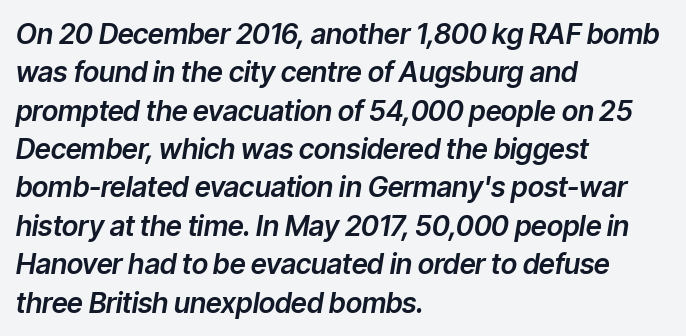
Q: Is the text italic (slanted)? A: Yes, it leans right by about 9 degrees.
Q: Is the text underlined? A: No.
Q: How is the paragraph aligned? A: Left-aligned.
Q: Is the spacing between letters normal or unusually wide? A: Normal.
Q: Is the spacing between lines tight, normal or loose? A: Normal.
Q: Width (condensed, normal, or wide)? A: Normal.
Q: Stroke contrast? A: Low.
Q: x-height? A: Medium.
Q: Monospaced? A: No.
